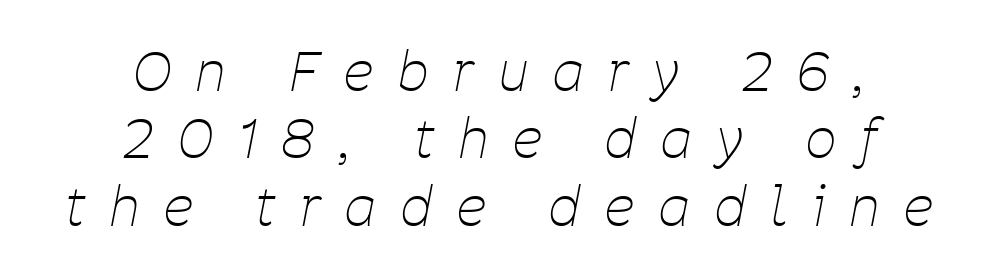
The image shows 53 px thin, condensed type, italic (leaning right); set centered, normal line spacing (1.27x), unusually wide letter spacing (+0.48 em), not underlined; low stroke contrast and a medium x-height.
